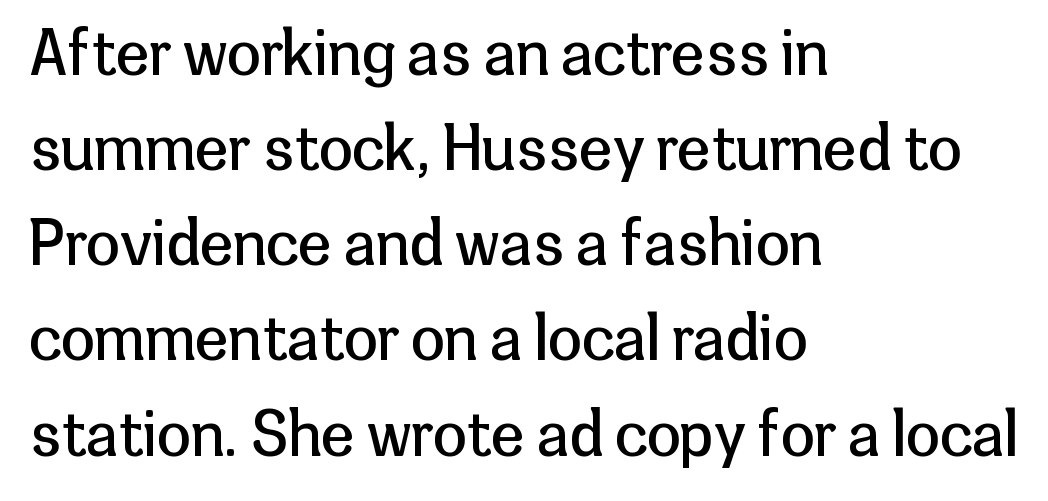
Weight: in the light-to-regular range. Only glyphs here, with clear space below each row. These lines keep a tight, regular rhythm from letter to letter. Each line starts at the same left margin while the right side varies. Here the designer chose a conventional face with non-uniform glyph widths.
